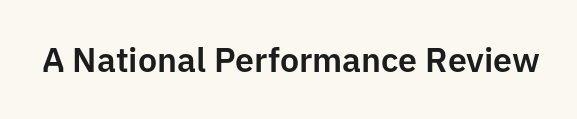
Look at the bottom of the vertical strokes: they stop flat, with no serifs. Just letters on the line, the space beneath them empty. A typesetter would call this proportional, since set widths differ per character. The lettering holds an erect, upright posture throughout. The horizontal fit of the characters is conventional and even.
